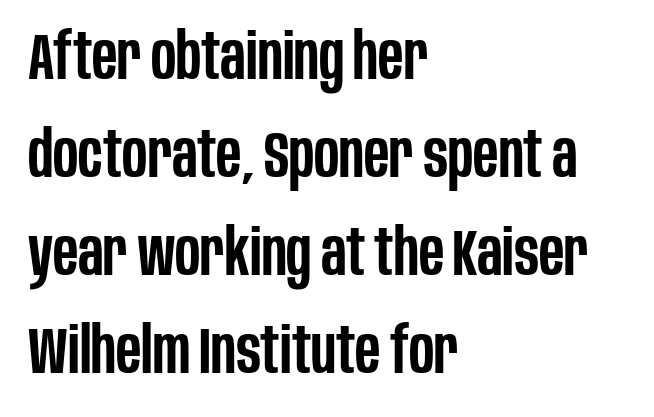
Q: Is the text bold? A: Semi-bold.
Q: Is the text italic (slanted)? A: No, it is upright.
Q: Is the typeface a serif or a sans-serif typeface? A: Sans-serif.
Q: Is the text underlined? A: No.
Q: How is the paragraph aligned? A: Left-aligned.
Q: Is the spacing between letters normal or unusually wide? A: Normal.
Q: Is the spacing between lines tight, normal or loose? A: Normal.
Q: Width (condensed, normal, or wide)? A: Condensed.
Q: Stroke contrast? A: Low.
Q: x-height? A: Large.
Q: Monospaced? A: No.
